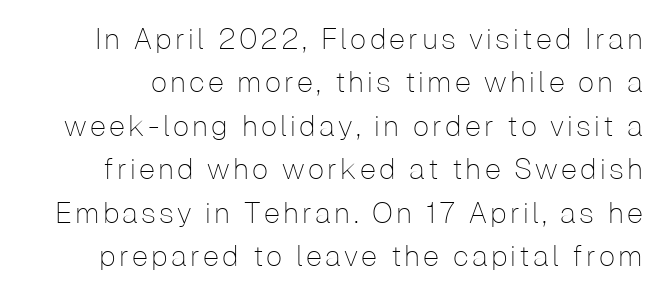
The image shows 29 px thin sans-serif type, upright; set normal line spacing (1.5x), not underlined; low stroke contrast and a medium x-height.
